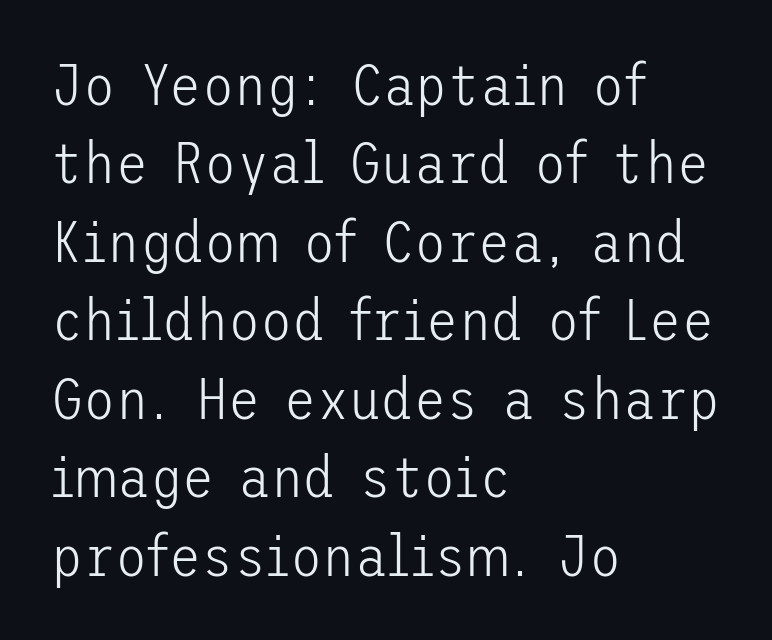
{"serif": "no", "italic": "no", "bold": "no", "weight": "light", "width": "normal", "stroke_contrast": "low", "x_height": "medium", "underline": "no", "align": "left", "line_spacing": "normal", "line_spacing_ratio": 1.33, "letter_spacing": "normal", "letter_spacing_em": 0.0, "glyph_px": 59}
